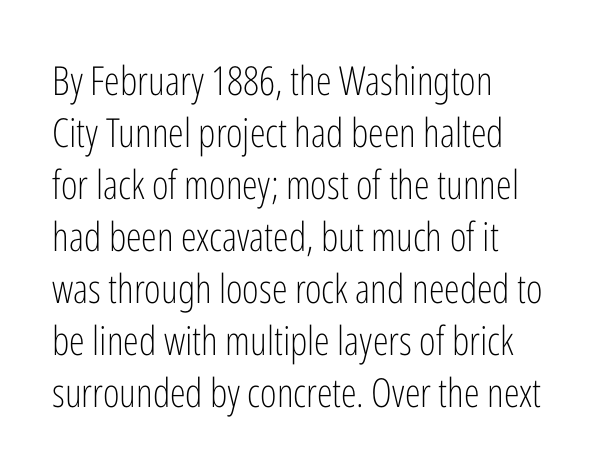
{"serif": "no", "italic": "no", "bold": "no", "weight": "light", "width": "condensed", "stroke_contrast": "low", "x_height": "medium", "monospaced": "no", "underline": "no", "align": "left", "line_spacing": "normal", "line_spacing_ratio": 1.3, "letter_spacing": "normal", "letter_spacing_em": 0.0, "glyph_px": 40}
